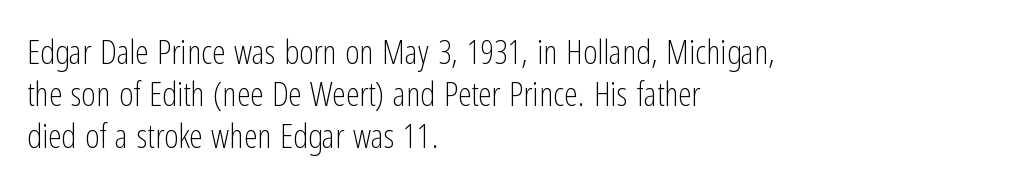
{"serif": "no", "italic": "no", "bold": "no", "weight": "light", "width": "condensed", "stroke_contrast": "low", "x_height": "medium", "monospaced": "no", "underline": "no", "align": "left", "line_spacing_ratio": 1.23, "letter_spacing": "normal", "letter_spacing_em": 0.0, "glyph_px": 34}
